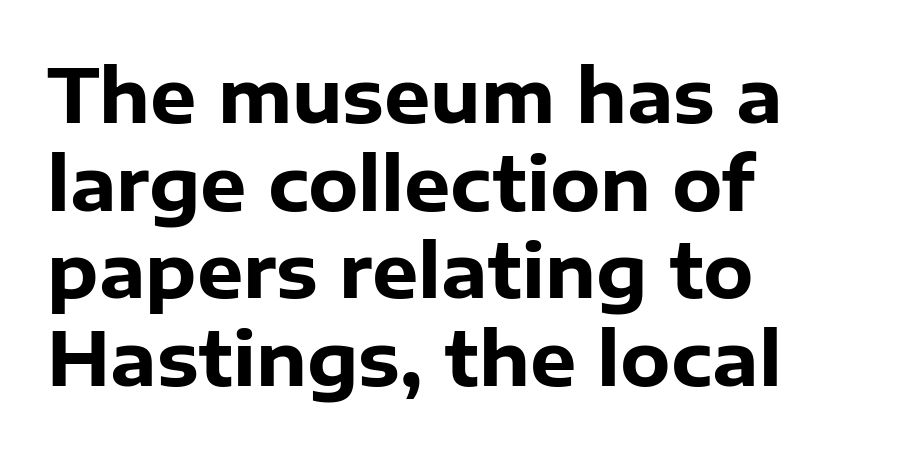
Q: Is the text bold? A: Yes.
Q: Is the text italic (slanted)? A: No, it is upright.
Q: Is the typeface a serif or a sans-serif typeface? A: Sans-serif.
Q: Is the text underlined? A: No.
Q: How is the paragraph aligned? A: Left-aligned.
Q: Is the spacing between letters normal or unusually wide? A: Normal.
Q: Width (condensed, normal, or wide)? A: Normal.
Q: Stroke contrast? A: Low.
Q: x-height? A: Medium.
Q: Monospaced? A: No.
